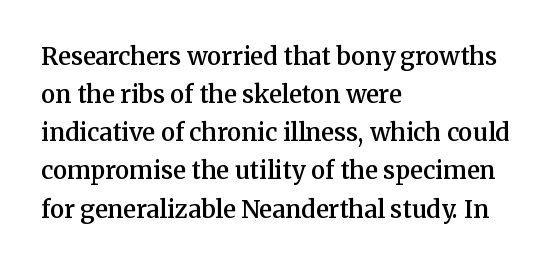
{"italic": "no", "bold": "semi", "underline": "no", "align": "left", "line_spacing": "normal", "line_spacing_ratio": 1.59, "letter_spacing": "normal", "letter_spacing_em": 0.0, "glyph_px": 24}
